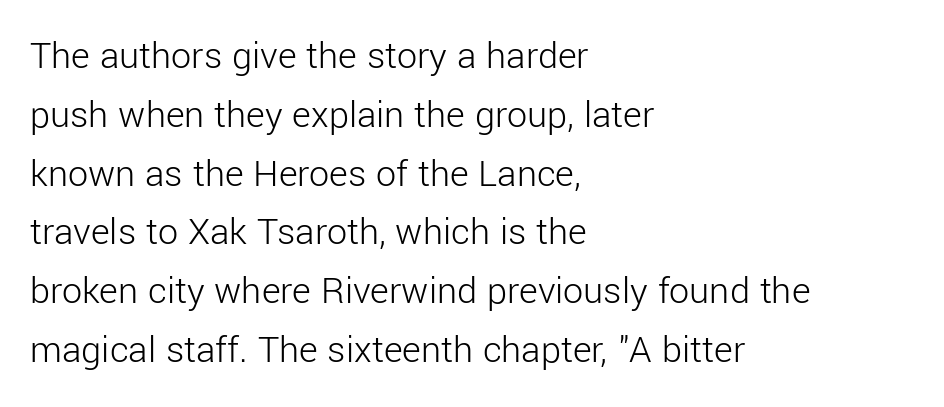
The image shows 40 px light sans-serif type, upright; set left-aligned, normal line spacing (1.47x), normal letter spacing, not underlined; low stroke contrast and a medium x-height.
